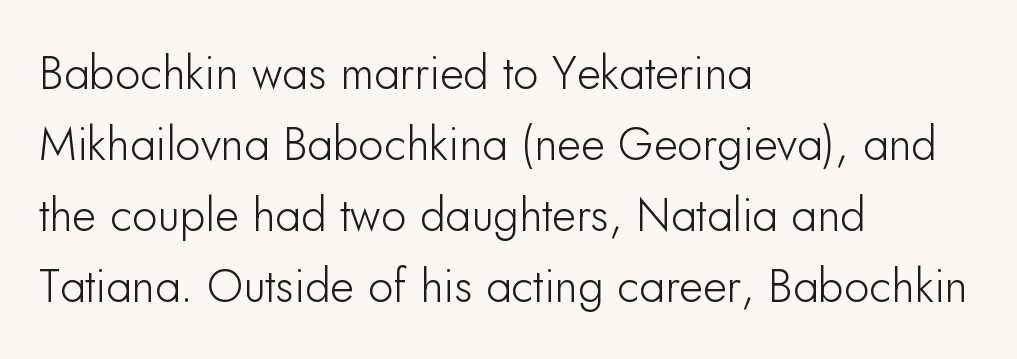
Q: Is the text italic (slanted)? A: No, it is upright.
Q: Is the typeface a serif or a sans-serif typeface? A: Sans-serif.
Q: Is the text underlined? A: No.
Q: How is the paragraph aligned? A: Left-aligned.
Q: Is the spacing between letters normal or unusually wide? A: Normal.
Q: Is the spacing between lines tight, normal or loose? A: Normal.
Q: Width (condensed, normal, or wide)? A: Normal.
Q: Stroke contrast? A: Low.
Q: x-height? A: Small.
Q: Monospaced? A: No.
